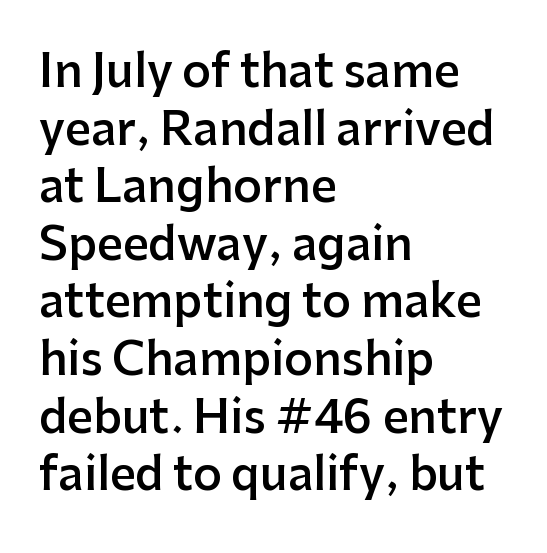
Summary of vertical rhythm: regular, with standard interline spacing. The zone under the glyphs is completely vacant. These lines are composed in type without serifs. Character widths vary here, with narrow letters taking less room than wide ones.
